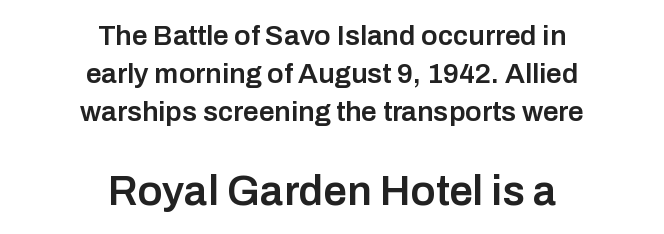
The vertical gap from one line to the next is medium. A student would call this center alignment; a typographer would say set centered. What weight is shown? A semibold, between regular and bold. Nope, no serifs anywhere on these letters.
